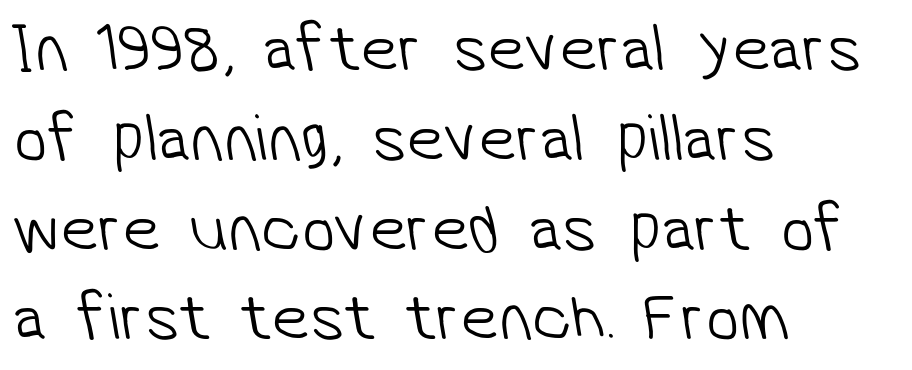
The image shows 67 px light sans-serif type; set left-aligned, normal line spacing (1.34x), normal letter spacing, not underlined; low stroke contrast and a medium x-height.
